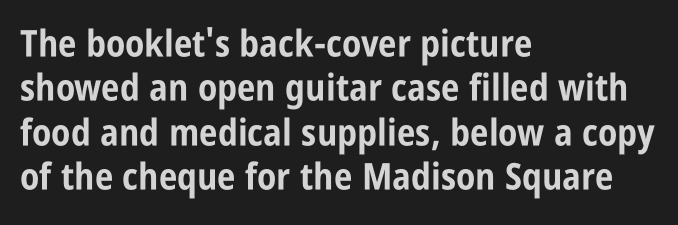
{"serif": "no", "italic": "no", "bold": "yes", "weight": "bold", "width": "condensed", "stroke_contrast": "low", "x_height": "large", "monospaced": "no", "underline": "no", "align": "left", "line_spacing_ratio": 1.2, "letter_spacing": "normal", "letter_spacing_em": 0.0, "glyph_px": 37}
